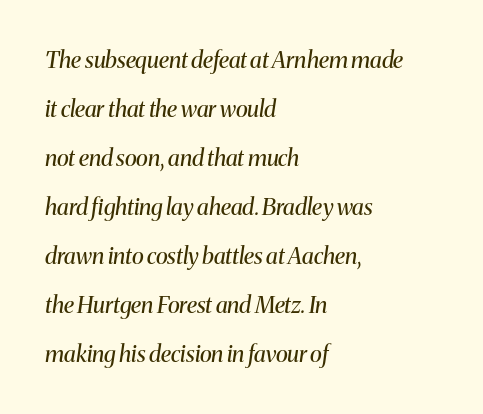
The image shows 23 px text type, italic (leaning right); set left-aligned, loose line spacing (2.13x), normal letter spacing, not underlined.
